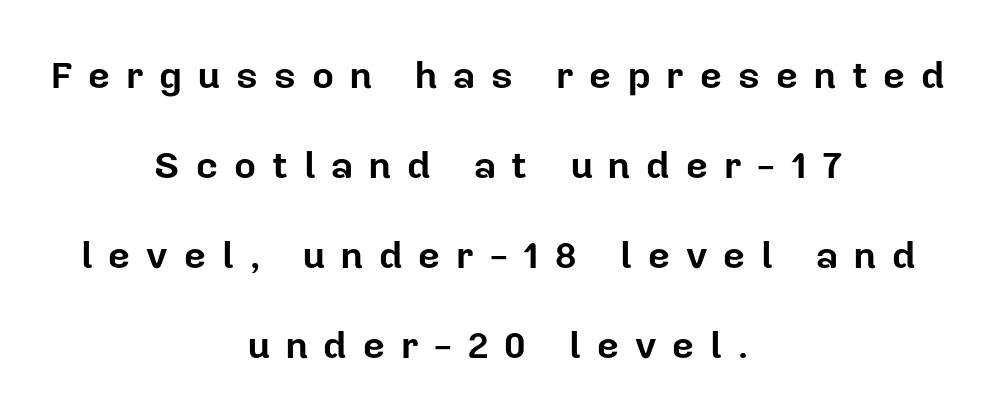
Pretty heavy lettering here — definitely bold. Bare-footed words on every line. The rendering positions every line midway between the sides. A typesetter would call this proportional, since set widths differ per character. Loosely led — the rows are spread out. Notice how the stems are strictly vertical — no italics here.
